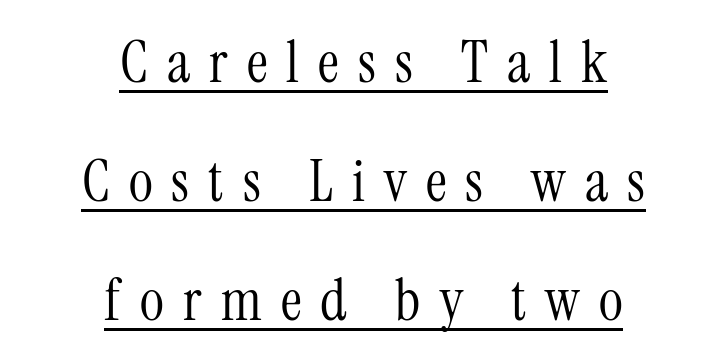
Q: Is the text bold? A: No.
Q: Is the text italic (slanted)? A: No, it is upright.
Q: Is the typeface a serif or a sans-serif typeface? A: Serif.
Q: Is the text underlined? A: Yes.
Q: How is the paragraph aligned? A: Centered.
Q: Is the spacing between letters normal or unusually wide? A: Unusually wide.
Q: Is the spacing between lines tight, normal or loose? A: Loose.
Q: Width (condensed, normal, or wide)? A: Condensed.
Q: Stroke contrast? A: Medium.
Q: x-height? A: Medium.
Q: Monospaced? A: No.
